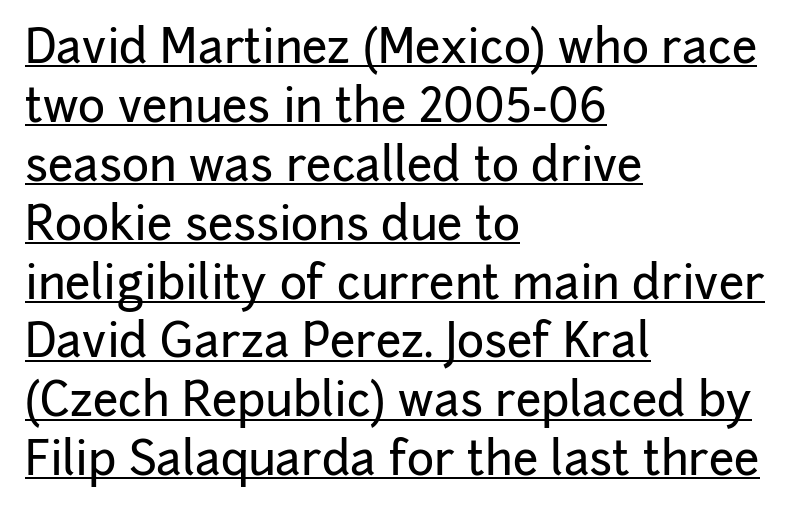
A student would call this left alignment; a typographer would say flush left, rag right. Is this a fixed-width face? No — the glyphs have proportional, varying widths. The letters sit at their default tracking, neither squeezed nor spread. A normal amount of white space separates one row of letters from the next. Typographically, this falls in the sans-serif category.
